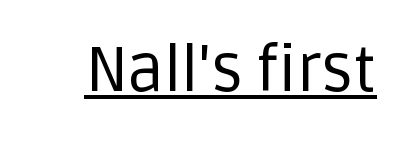
{"serif": "no", "italic": "no", "bold": "no", "weight": "regular", "width": "normal", "stroke_contrast": "low", "x_height": "large", "monospaced": "no", "underline": "yes", "letter_spacing": "normal", "letter_spacing_em": 0.0, "glyph_px": 64}
